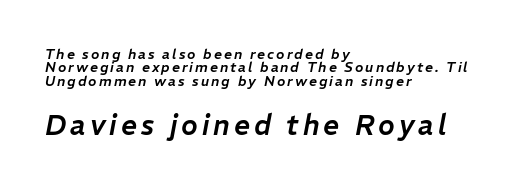
These lines are rendered in a variable-pitch font. Descenders are the only things crossing below the line. The emphasis by scale lands on block number two, below. Slant detected: the letters are inclined. The block of text is dense from top to bottom, with scant space between rows. These lines are set flush left with a ragged right edge.
